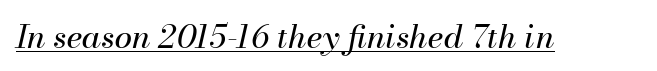
Q: Is the text bold? A: No.
Q: Is the text italic (slanted)? A: Yes, it leans right by about 13 degrees.
Q: Is the text underlined? A: Yes.
Q: Is the spacing between letters normal or unusually wide? A: Normal.
Q: Width (condensed, normal, or wide)? A: Normal.
Q: Stroke contrast? A: Medium.
Q: x-height? A: Small.
Q: Monospaced? A: No.
